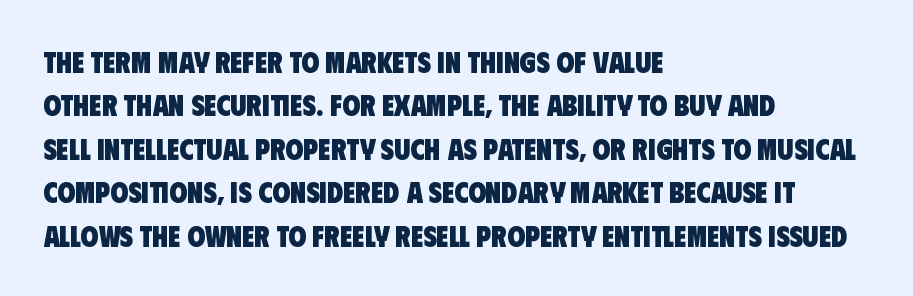
Q: Is the text bold? A: Yes.
Q: Is the typeface a serif or a sans-serif typeface? A: Sans-serif.
Q: Is the text underlined? A: No.
Q: How is the paragraph aligned? A: Left-aligned.
Q: Is the spacing between letters normal or unusually wide? A: Normal.
Q: Is the spacing between lines tight, normal or loose? A: Normal.
Q: Width (condensed, normal, or wide)? A: Condensed.
Q: Stroke contrast? A: Low.
Q: x-height? A: Large.
Q: Monospaced? A: No.
